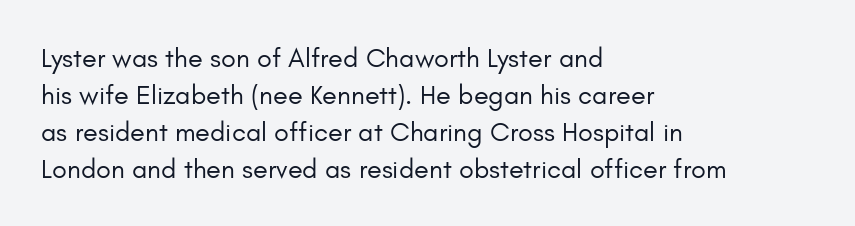
The image shows 27 px text type, upright; set left-aligned, normal line spacing (1.37x), normal letter spacing, not underlined.
